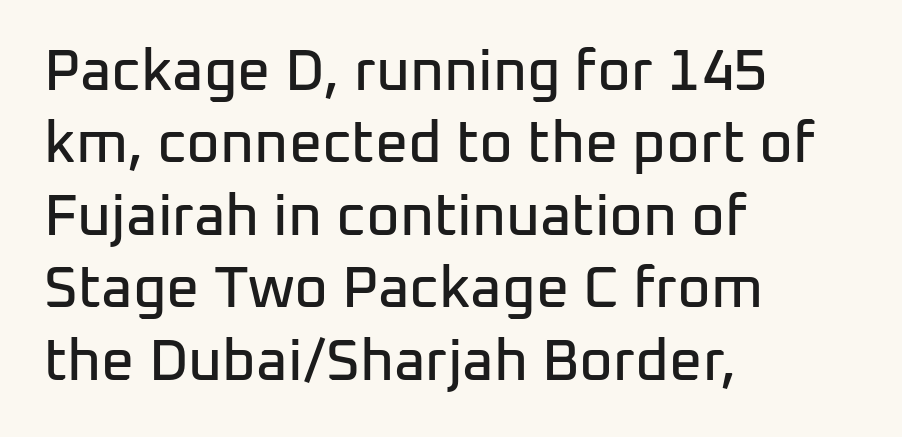
The image shows 58 px sans-serif type, upright; set left-aligned, normal line spacing (1.25x), normal letter spacing, not underlined; low stroke contrast and a medium x-height.
